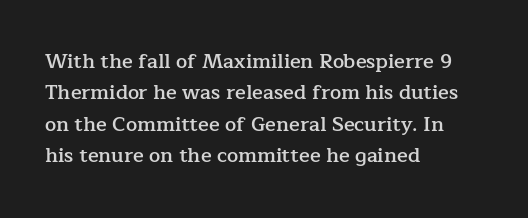
The image shows 20 px text type, upright; set left-aligned, normal line spacing (1.57x), normal letter spacing, not underlined.
